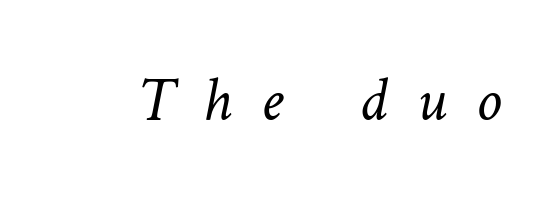
Check the space under the baseline: it is left empty. The face used here is rendered with a markedly widened letterfit. Weight: in the light-to-regular range. Each letter keeps its own natural width here, so spacing adapts to shape.
